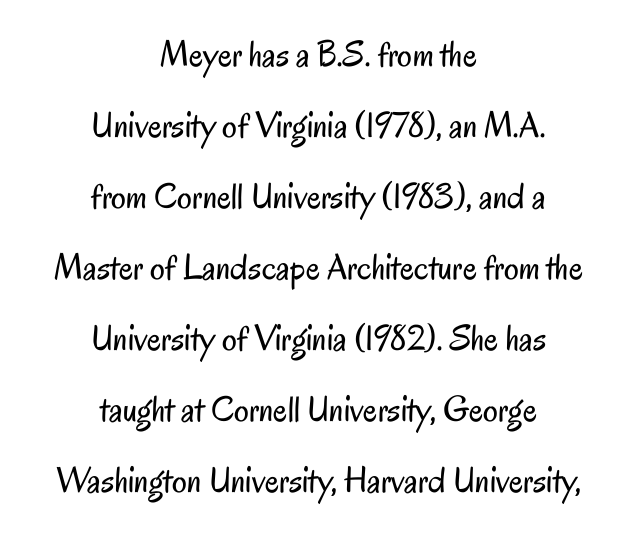
{"serif": "no", "italic": "no", "bold": "no", "weight": "regular", "width": "condensed", "stroke_contrast": "low", "x_height": "small", "monospaced": "no", "underline": "no", "align": "center", "line_spacing": "loose", "line_spacing_ratio": 1.92, "letter_spacing": "normal", "letter_spacing_em": 0.0, "glyph_px": 37}
